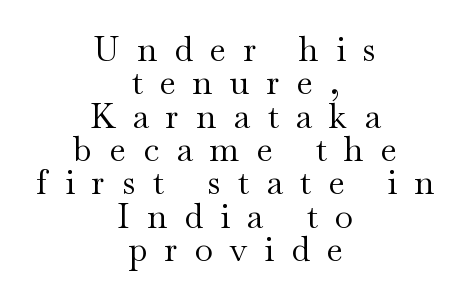
The image shows 34 px regular-weight, wide serif type, upright; set centered, tight line spacing (0.98x), unusually wide letter spacing (+0.5 em), not underlined; medium stroke contrast and a small x-height.
